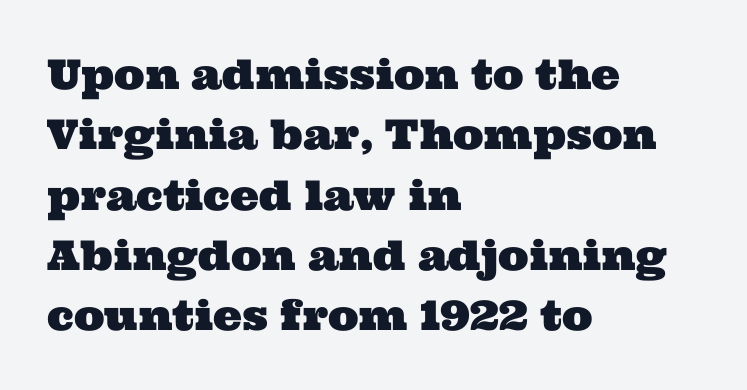
Looks like regular typesetting: each glyph gets only the width it needs. A typesetter would call this zero additional tracking. This sample keeps an unexceptional amount of space between lines. These lines are composed in type with serifs. The zone under the glyphs is completely vacant.
